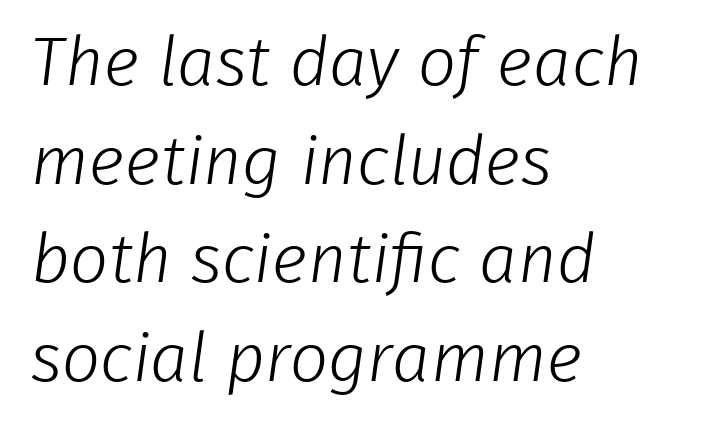
Heft: none added — not bold. The characters display no serif detailing; their extremities are plain. Does the copy run flush right? No — it runs flush left. Compared with typical paragraphs, the rows here are spaced about the same. There is no visible air inserted between adjacent glyphs. Character widths vary here, with narrow letters taking less room than wide ones.
